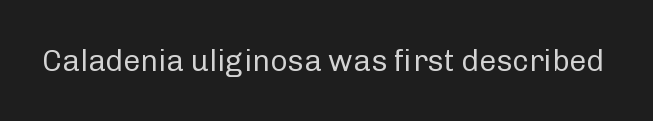
Nope, not italic — everything's standing straight. No letter is thick-stroked: the sample isn't bold. Plain, unruled lines of type. I'd call this a sans setting — the letters go barefoot. Here the designer chose a conventional face with non-uniform glyph widths. The tracking reads as untouched default to a designer's eye.
